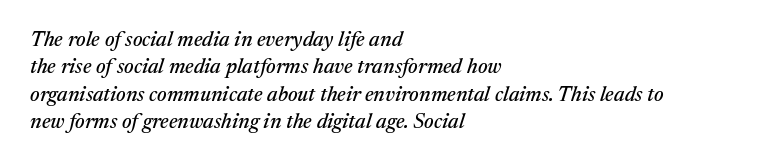
The image shows 21 px text type, italic (leaning right); set left-aligned, normal line spacing (1.3x), normal letter spacing, not underlined.
